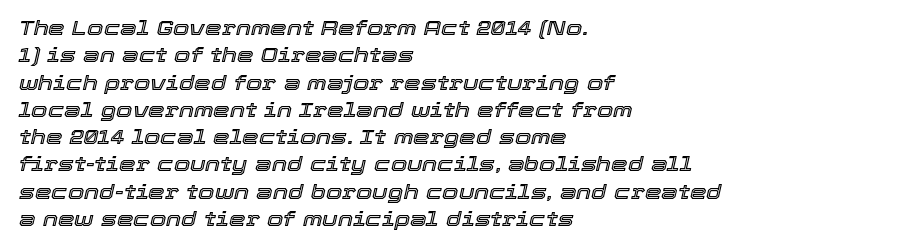
The image shows 21 px text type, italic (leaning right); set left-aligned, normal line spacing (1.3x), normal letter spacing, not underlined.
